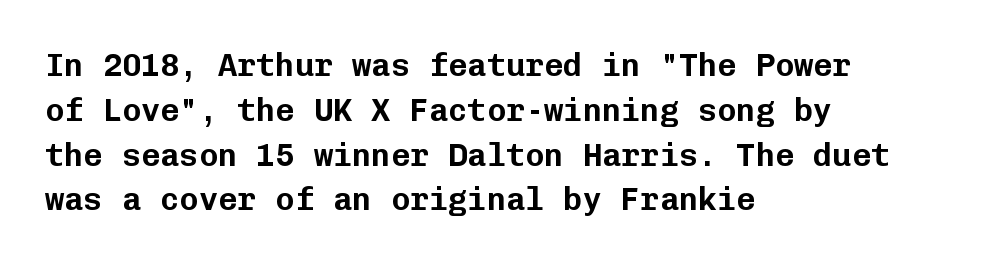
Q: Is the text italic (slanted)? A: No, it is upright.
Q: Is the typeface a serif or a sans-serif typeface? A: Sans-serif.
Q: Is the text underlined? A: No.
Q: How is the paragraph aligned? A: Left-aligned.
Q: Is the spacing between letters normal or unusually wide? A: Normal.
Q: Is the spacing between lines tight, normal or loose? A: Normal.
Q: Width (condensed, normal, or wide)? A: Normal.
Q: Stroke contrast? A: Low.
Q: x-height? A: Medium.
Q: Monospaced? A: Yes.
